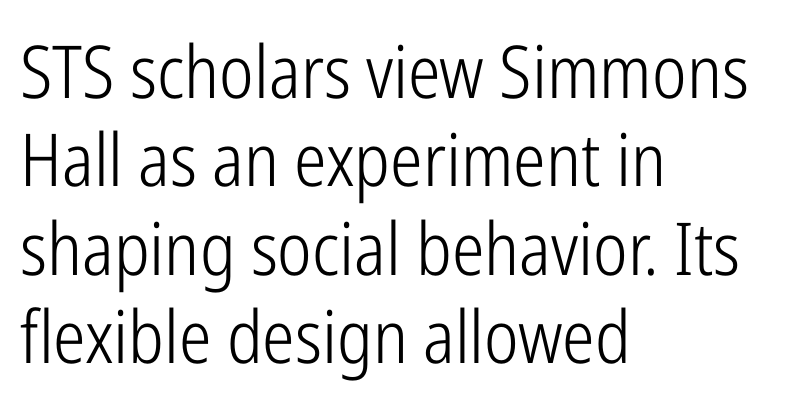
No extra ink here — the face is not bold. Italic? Not at all — the glyphs are vertical. Proportional: the letters do not fall into vertical columns. Compared with typical body copy, the letter spacing here is the same. These lines stack with their left ends in a neat column. The letters carry no serifs — their stems end cleanly without finishing strokes.
